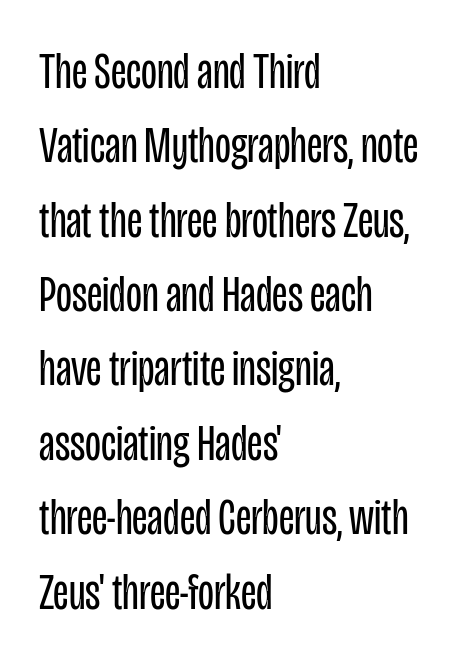
The block of text has a typical density, with ordinary space between rows. Caption: face not bold, strokes unweighted. Letters rest on an invisible, unmarked baseline. Posture: vertical. Line starts are locked; line ends wander. The text was rendered using a sans face with plain stroke endings.
